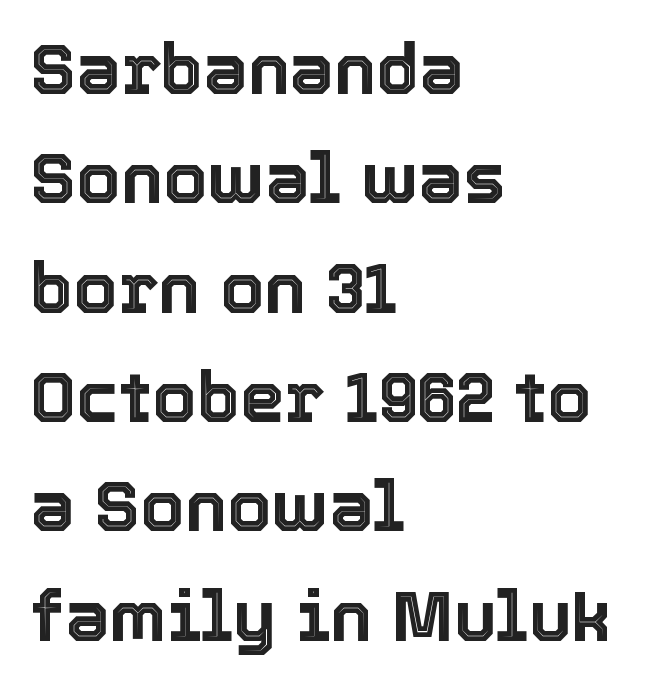
The image shows 71 px text type, upright; set left-aligned, normal line spacing (1.54x), normal letter spacing, not underlined; a medium x-height.
